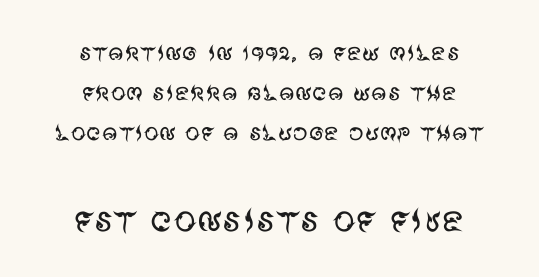
Q: Is the text bold? A: No.
Q: Is the text italic (slanted)? A: No, it is upright.
Q: Is the typeface a serif or a sans-serif typeface? A: Sans-serif.
Q: Is the text underlined? A: No.
Q: How is the paragraph aligned? A: Centered.
Q: Is the spacing between letters normal or unusually wide? A: Normal.
Q: Is the spacing between lines tight, normal or loose? A: Normal.
Q: Which block of text is set in a larger size, the first (top) or the second (bottom)? A: The second (bottom) one.
Q: Width (condensed, normal, or wide)? A: Normal.
Q: Stroke contrast? A: Medium.
Q: x-height? A: Large.
Q: Monospaced? A: No.
